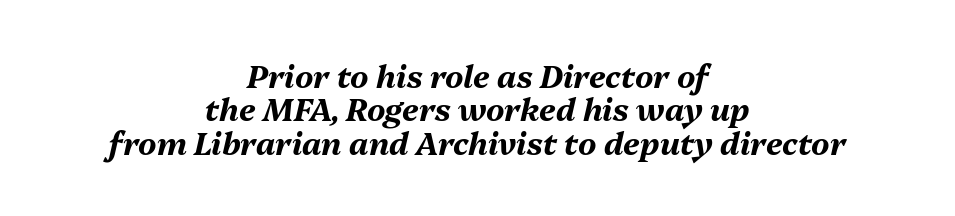
{"italic": "yes", "lean": "right", "slant_degrees": 13, "bold": "yes", "weight": "bold", "width": "normal", "stroke_contrast": "medium", "x_height": "medium", "monospaced": "no", "underline": "no", "align": "center", "line_spacing": "tight", "line_spacing_ratio": 1.08, "letter_spacing": "normal", "letter_spacing_em": 0.0, "glyph_px": 31}
